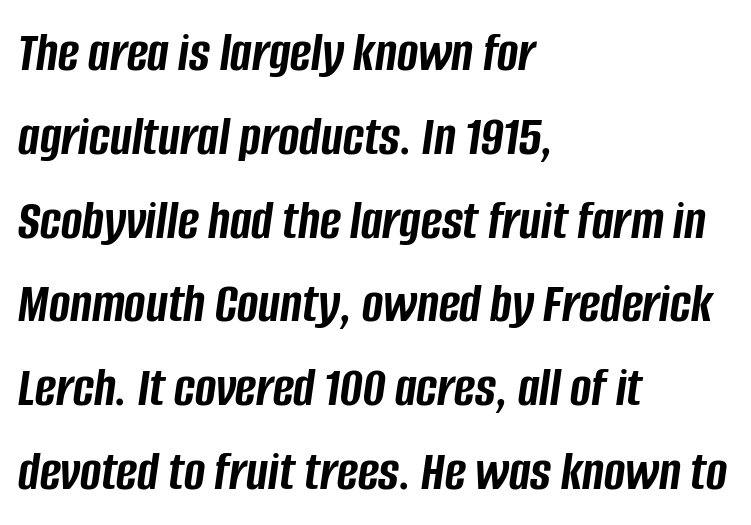
Q: Is the text bold? A: Yes.
Q: Is the text italic (slanted)? A: Yes, it leans right by about 8 degrees.
Q: Is the text underlined? A: No.
Q: How is the paragraph aligned? A: Left-aligned.
Q: Is the spacing between letters normal or unusually wide? A: Normal.
Q: Is the spacing between lines tight, normal or loose? A: Normal.
Q: Width (condensed, normal, or wide)? A: Condensed.
Q: Stroke contrast? A: Low.
Q: x-height? A: Large.
Q: Monospaced? A: No.
